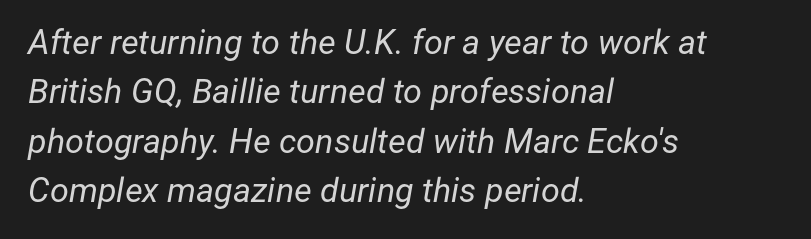
The image shows 34 px regular-weight type, italic (leaning right); set left-aligned, normal line spacing (1.45x), normal letter spacing, not underlined; low stroke contrast and a medium x-height.
